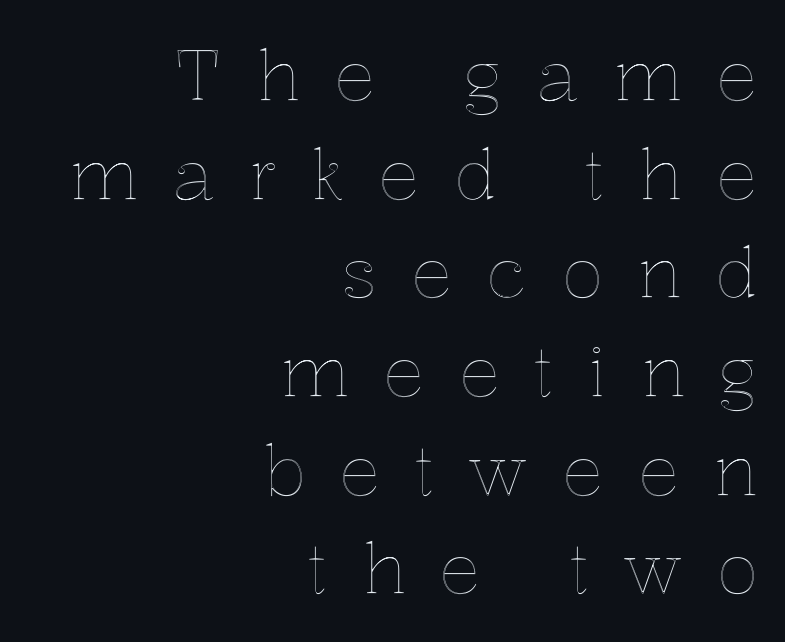
Q: Is the text italic (slanted)? A: No, it is upright.
Q: Is the text underlined? A: No.
Q: How is the paragraph aligned? A: Right-aligned.
Q: Is the spacing between letters normal or unusually wide? A: Unusually wide.
Q: Is the spacing between lines tight, normal or loose? A: Normal.
Q: Width (condensed, normal, or wide)? A: Normal.
Q: x-height? A: Medium.
Q: Monospaced? A: No.
